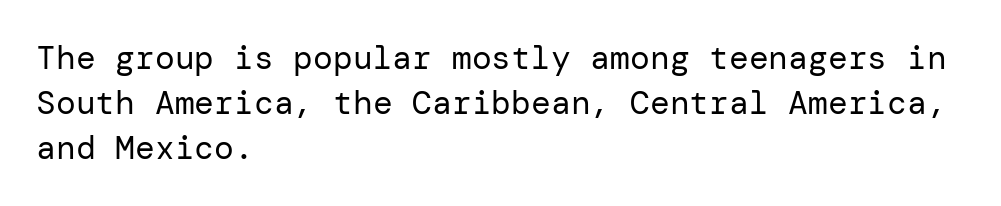
The image shows 33 px regular-weight sans-serif type, upright; set left-aligned, normal line spacing (1.36x), normal letter spacing, not underlined; low stroke contrast and a medium x-height.
